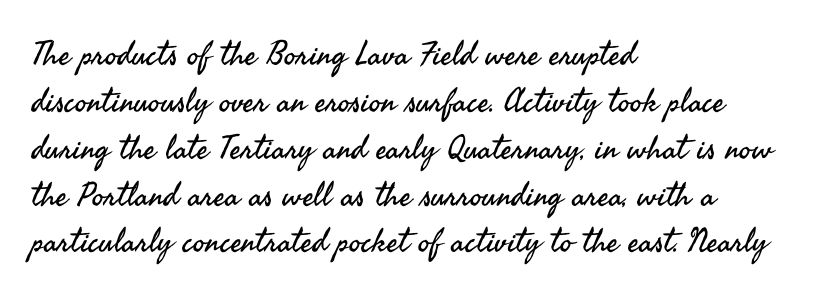
{"serif": "no", "bold": "no", "weight": "regular", "width": "normal", "stroke_contrast": "medium", "x_height": "small", "monospaced": "no", "underline": "no", "align": "left", "line_spacing": "normal", "line_spacing_ratio": 1.42, "letter_spacing": "normal", "letter_spacing_em": 0.0, "glyph_px": 33}
